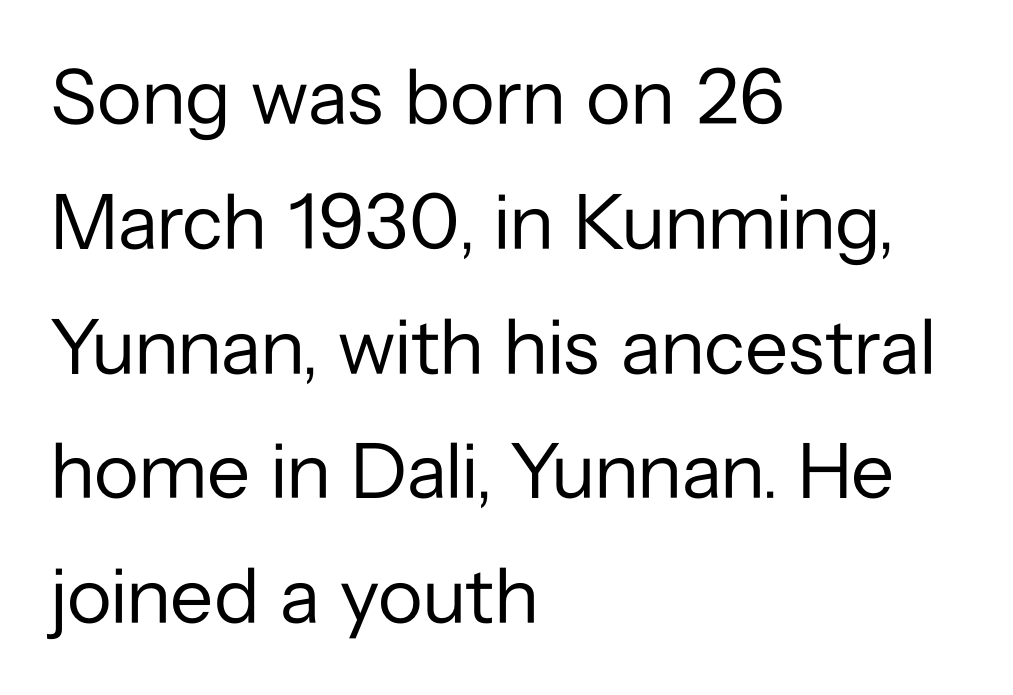
{"serif": "no", "italic": "no", "bold": "no", "weight": "regular", "width": "normal", "stroke_contrast": "low", "x_height": "medium", "monospaced": "no", "underline": "no", "align": "left", "line_spacing": "normal", "line_spacing_ratio": 1.58, "letter_spacing": "normal", "letter_spacing_em": 0.0, "glyph_px": 79}
